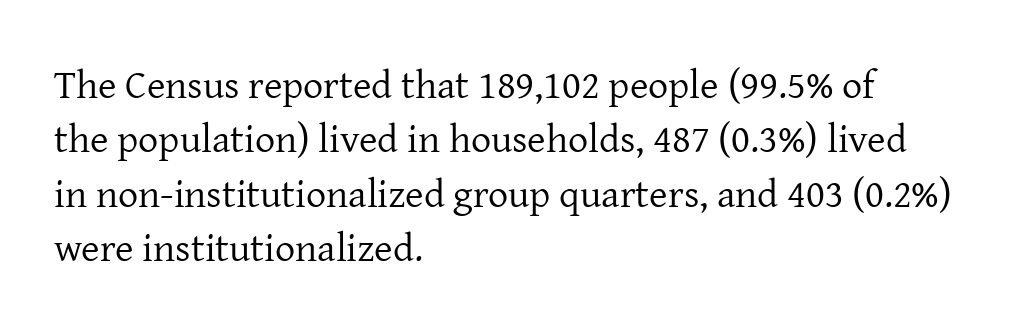
Q: Is the text bold? A: No.
Q: Is the text italic (slanted)? A: No, it is upright.
Q: Is the typeface a serif or a sans-serif typeface? A: Serif.
Q: Is the text underlined? A: No.
Q: How is the paragraph aligned? A: Left-aligned.
Q: Is the spacing between letters normal or unusually wide? A: Normal.
Q: Is the spacing between lines tight, normal or loose? A: Normal.
Q: Width (condensed, normal, or wide)? A: Normal.
Q: Stroke contrast? A: Low.
Q: x-height? A: Medium.
Q: Monospaced? A: No.
